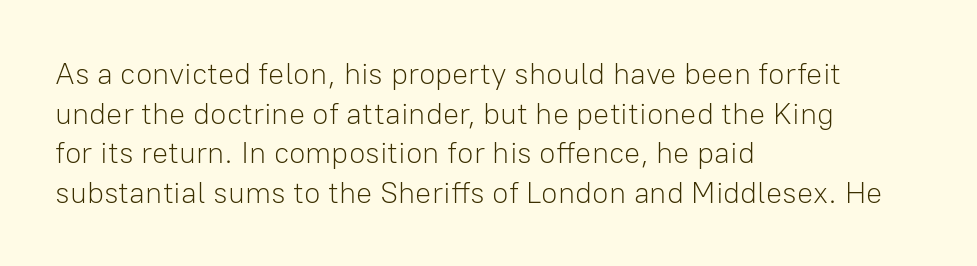
The image shows 30 px light sans-serif type, upright; set left-aligned, normal line spacing (1.32x), normal letter spacing, not underlined; low stroke contrast and a medium x-height.
